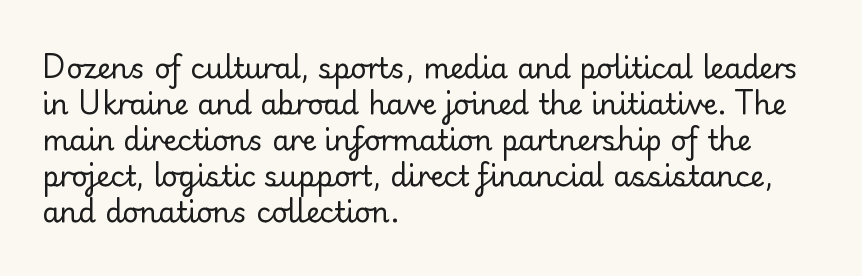
The rag falls on the right side of this text block. Are there feet on the stems? There are — it's a serif. Honestly, the letter spacing is just normal — you wouldn't notice it. The string is rendered with underlining switched off. The specimen reads as upright at a glance.
